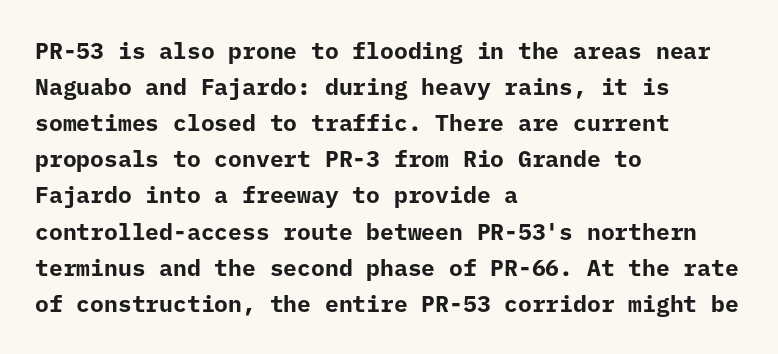
Notice how descenders clear the ascenders below comfortably — that's standard leading. The sample has been set heavy, in full bold. Italic? Not at all — the glyphs are vertical. A bare baseline throughout the passage. The rag falls on the right side of this text block. Inter-character spacing is left at the font's built-in metrics.
